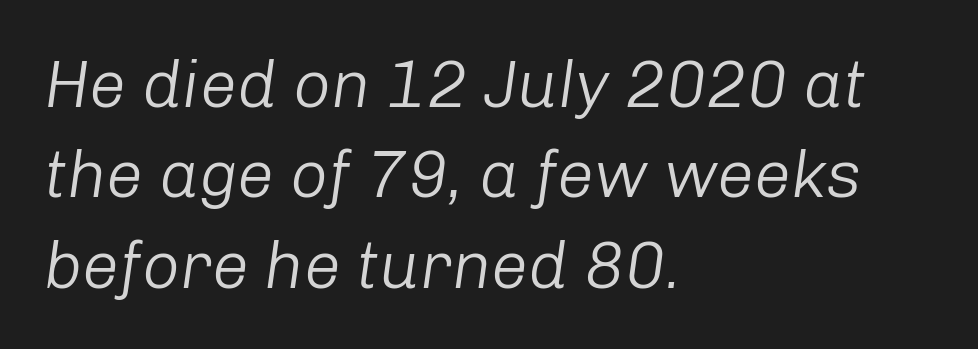
These lines are rendered in a variable-pitch font. No extra ink here — the face is not bold. The face used here has a pronounced slope to its letters. Does extra space separate the letters? No, they use regular spacing. Reading down the column, the eye jumps a familiar distance to each next line.
